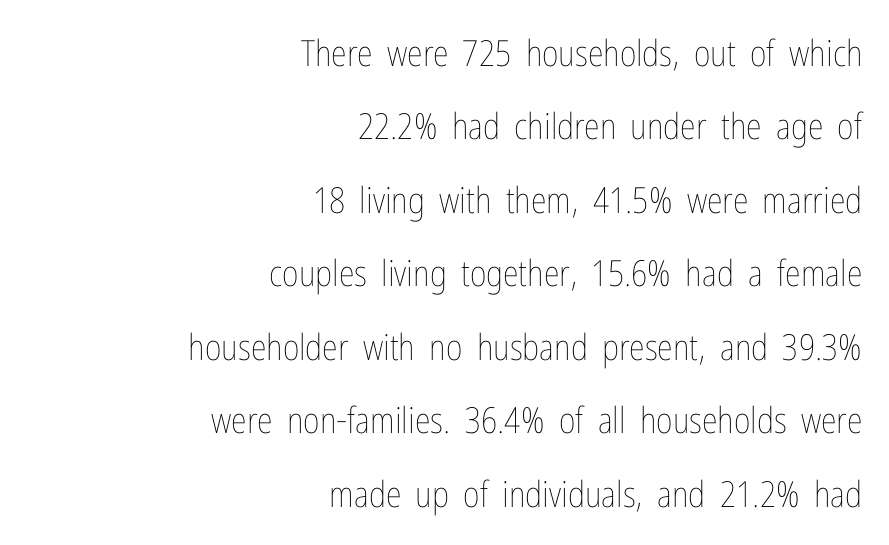
{"italic": "no", "bold": "no", "weight": "thin", "width": "condensed", "stroke_contrast": "low", "x_height": "medium", "monospaced": "no", "underline": "no", "align": "right", "line_spacing": "loose", "line_spacing_ratio": 2.04, "letter_spacing": "normal", "letter_spacing_em": 0.0, "glyph_px": 36}
